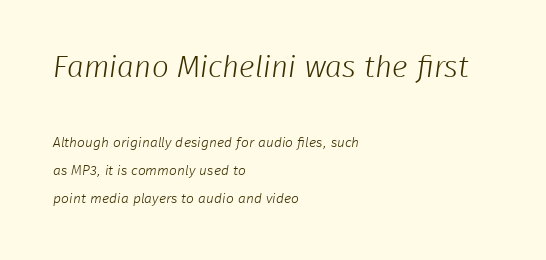
{"serif": "no", "bold": "no", "weight": "light", "width": "normal", "stroke_contrast": "low", "x_height": "medium", "monospaced": "no", "underline": "no", "align": "left", "line_spacing": "loose", "line_spacing_ratio": 1.98, "letter_spacing": "normal", "letter_spacing_em": 0.0, "larger_block": "first", "size_ratio": 2.14, "glyph_px": 30}
